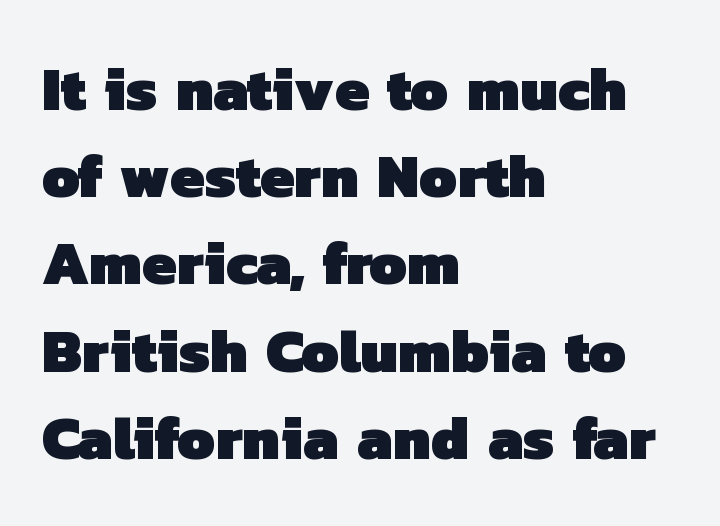
The image shows 61 px heavy sans-serif type; set left-aligned, normal line spacing (1.43x), normal letter spacing, not underlined; low stroke contrast and a medium x-height.
